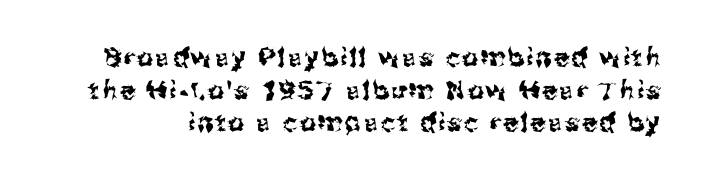
{"italic": "no", "underline": "no", "line_spacing": "normal", "line_spacing_ratio": 1.31, "glyph_px": 25}
